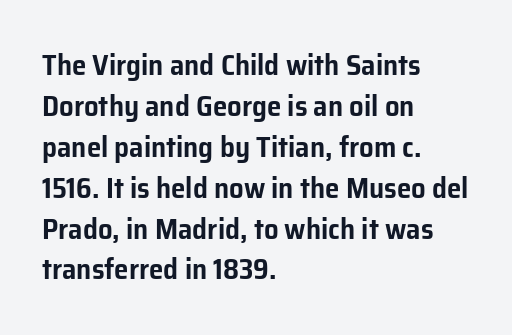
A bare baseline throughout the passage. The block of text has a typical density, with ordinary space between rows. Do the letters lean? They stand straight. The tracking reads as untouched default to a designer's eye.
